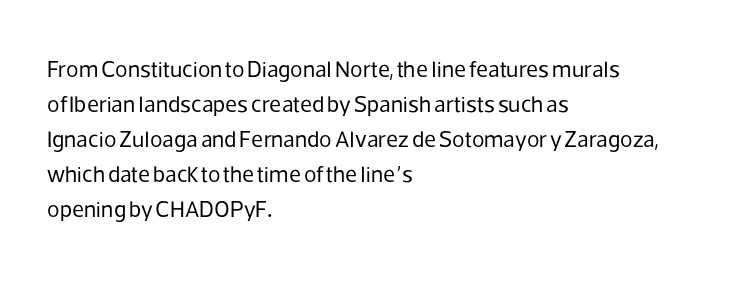
Q: Is the text bold? A: No.
Q: Is the text italic (slanted)? A: No, it is upright.
Q: Is the text underlined? A: No.
Q: How is the paragraph aligned? A: Left-aligned.
Q: Is the spacing between letters normal or unusually wide? A: Normal.
Q: Is the spacing between lines tight, normal or loose? A: Normal.
